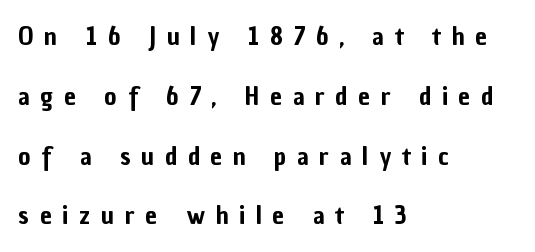
{"italic": "no", "underline": "no", "align": "left", "line_spacing": "loose", "line_spacing_ratio": 2.3, "letter_spacing": "wide", "letter_spacing_em": 0.42, "glyph_px": 26}
